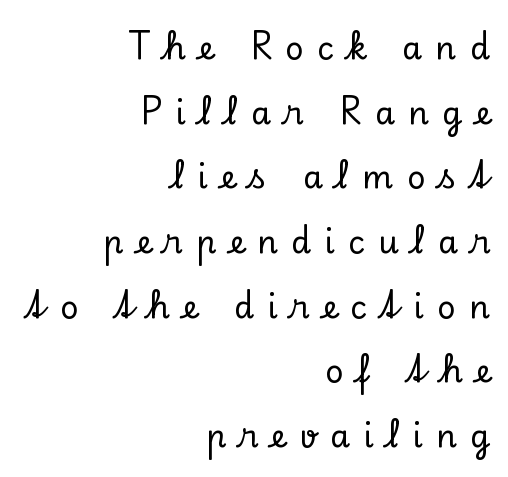
The image shows 32 px text type, upright; set right-aligned, loose line spacing (2.02x), unusually wide letter spacing (+0.42 em), not underlined; low stroke contrast and a small x-height.
